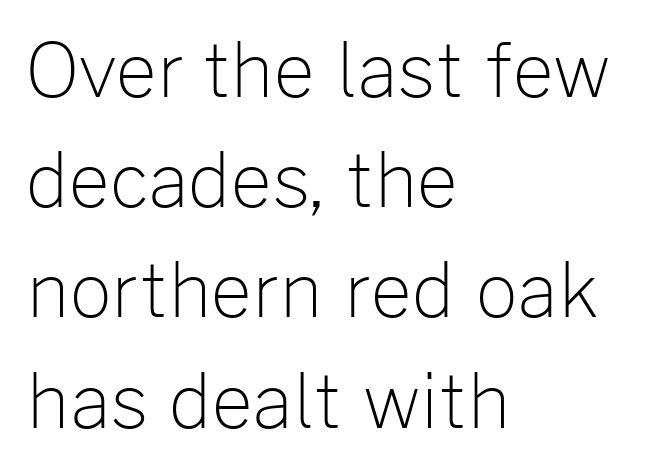
The image shows 73 px light sans-serif type, upright; set left-aligned, normal line spacing (1.51x), normal letter spacing, not underlined; low stroke contrast and a medium x-height.
